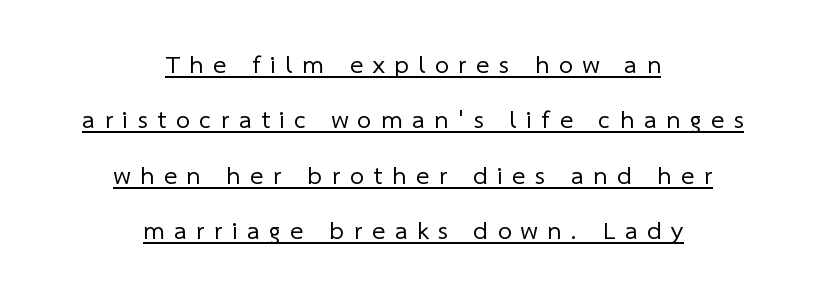
Q: Is the text bold? A: No.
Q: Is the text underlined? A: Yes.
Q: How is the paragraph aligned? A: Centered.
Q: Is the spacing between letters normal or unusually wide? A: Unusually wide.
Q: Is the spacing between lines tight, normal or loose? A: Loose.
